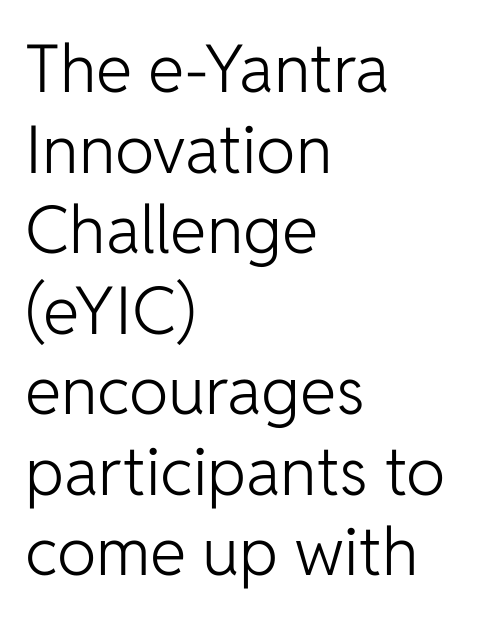
The image shows 66 px light sans-serif type, upright; set left-aligned, line spacing 1.22x, normal letter spacing, not underlined; low stroke contrast and a medium x-height.
